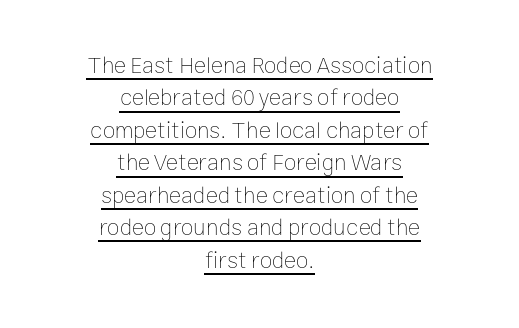
{"italic": "no", "bold": "no", "underline": "yes", "align": "center", "line_spacing": "normal", "line_spacing_ratio": 1.41, "letter_spacing": "normal", "letter_spacing_em": 0.0, "glyph_px": 23}
